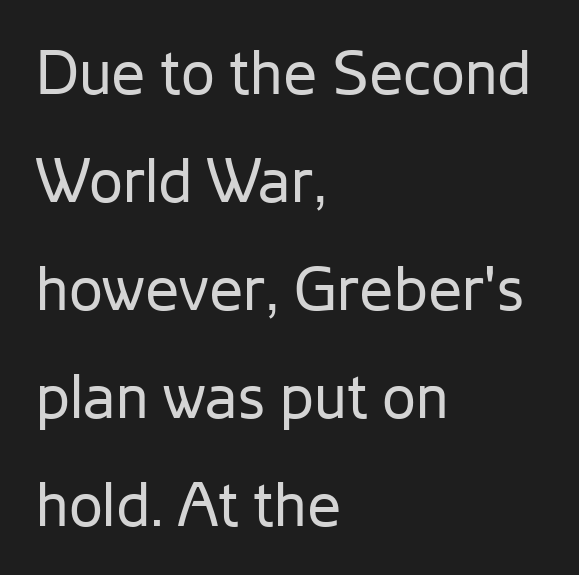
Q: Is the text bold? A: No.
Q: Is the text italic (slanted)? A: No, it is upright.
Q: Is the typeface a serif or a sans-serif typeface? A: Sans-serif.
Q: Is the text underlined? A: No.
Q: How is the paragraph aligned? A: Left-aligned.
Q: Is the spacing between letters normal or unusually wide? A: Normal.
Q: Width (condensed, normal, or wide)? A: Normal.
Q: Stroke contrast? A: Low.
Q: x-height? A: Medium.
Q: Monospaced? A: No.
